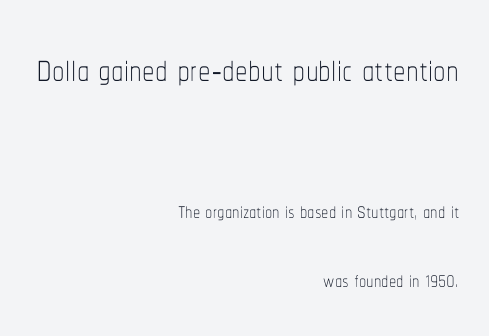
{"italic": "no", "bold": "no", "weight": "thin", "width": "condensed", "stroke_contrast": "low", "x_height": "medium", "monospaced": "no", "underline": "no", "align": "right", "line_spacing": "loose", "line_spacing_ratio": 2.37, "letter_spacing": "normal", "letter_spacing_em": 0.0, "larger_block": "first", "size_ratio": 1.72, "glyph_px": 50}
